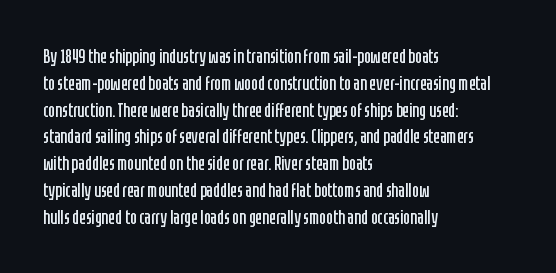
{"italic": "no", "bold": "no", "underline": "no", "align": "left", "line_spacing": "normal", "line_spacing_ratio": 1.34, "letter_spacing": "normal", "letter_spacing_em": 0.0, "glyph_px": 20}
